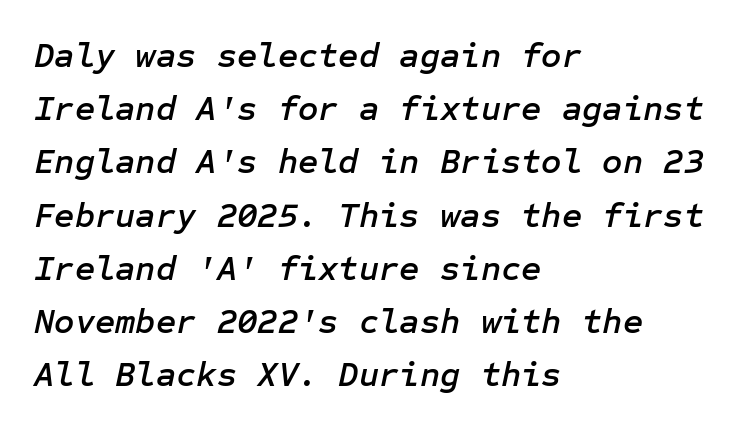
Look at the tracking — it's just the regular setting, nothing added. Bare-footed words on every line. Visually the block forms a straight wall on the left and a jagged coastline on the right. Honestly, the row spacing looks completely unremarkable. Notice how the stems are inclined rather than vertical — that's the hallmark of italics.
